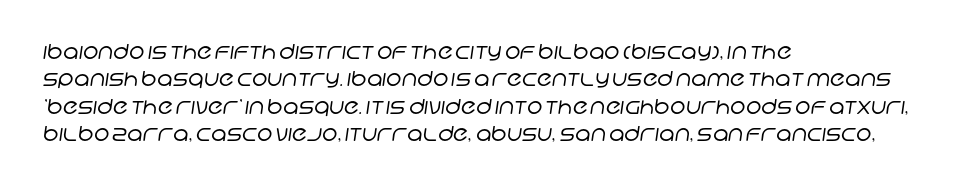
{"bold": "no", "underline": "no", "align": "left", "line_spacing": "normal", "line_spacing_ratio": 1.3, "letter_spacing": "normal", "letter_spacing_em": 0.0, "glyph_px": 21}
